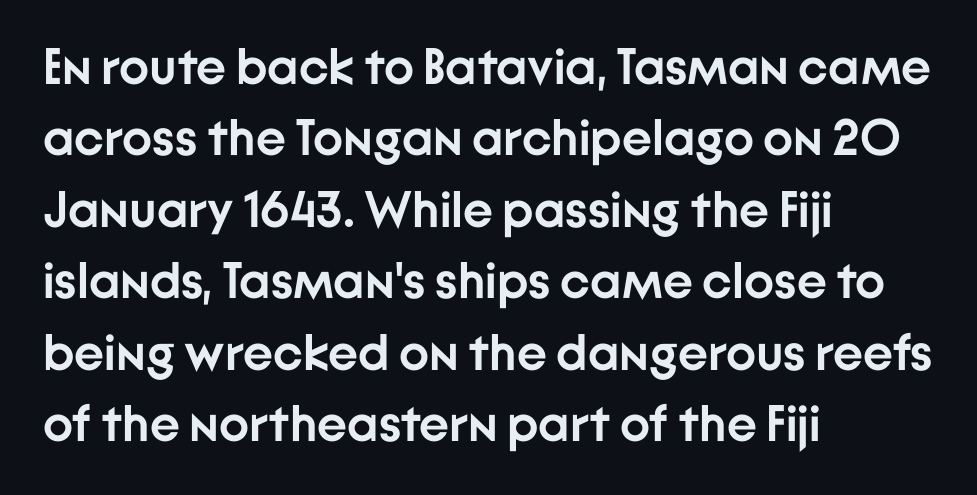
{"serif": "no", "italic": "no", "bold": "yes", "weight": "semibold", "width": "normal", "stroke_contrast": "low", "x_height": "medium", "monospaced": "no", "underline": "no", "align": "left", "line_spacing": "normal", "line_spacing_ratio": 1.4, "letter_spacing": "normal", "letter_spacing_em": 0.0, "glyph_px": 51}
